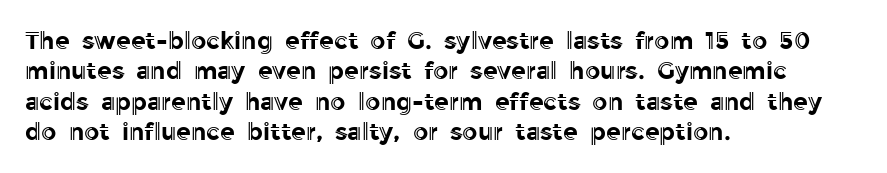
Q: Is the text italic (slanted)? A: No, it is upright.
Q: Is the text underlined? A: No.
Q: How is the paragraph aligned? A: Left-aligned.
Q: Is the spacing between letters normal or unusually wide? A: Normal.
Q: Is the spacing between lines tight, normal or loose? A: Normal.
